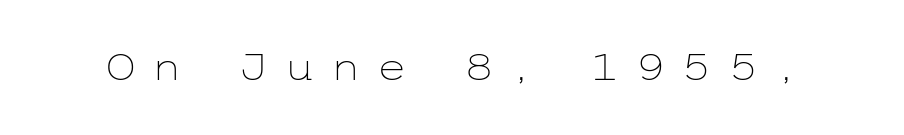
{"serif": "no", "italic": "no", "bold": "no", "weight": "light", "width": "wide", "stroke_contrast": "low", "x_height": "medium", "underline": "no", "letter_spacing": "wide", "letter_spacing_em": 0.41, "glyph_px": 36}
